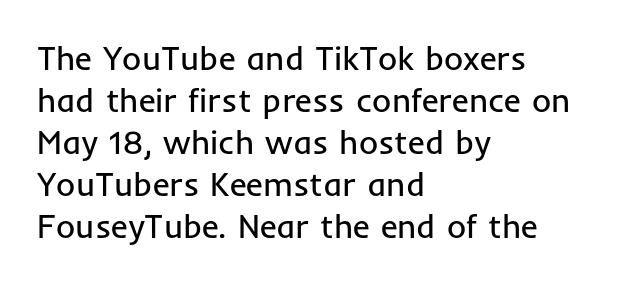
Q: Is the text bold? A: No.
Q: Is the text italic (slanted)? A: No, it is upright.
Q: Is the typeface a serif or a sans-serif typeface? A: Sans-serif.
Q: Is the text underlined? A: No.
Q: How is the paragraph aligned? A: Left-aligned.
Q: Is the spacing between letters normal or unusually wide? A: Normal.
Q: Is the spacing between lines tight, normal or loose? A: Normal.
Q: Width (condensed, normal, or wide)? A: Normal.
Q: Stroke contrast? A: Low.
Q: x-height? A: Medium.
Q: Monospaced? A: No.
